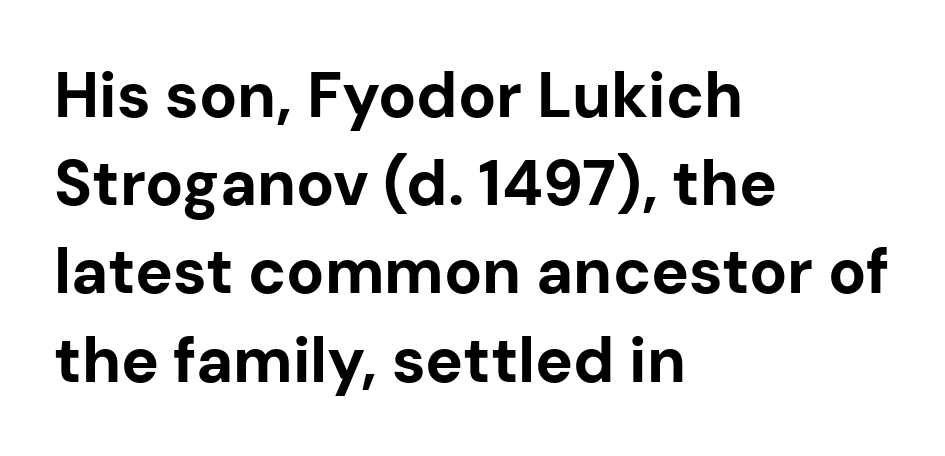
Q: Is the text bold? A: Yes.
Q: Is the text italic (slanted)? A: No, it is upright.
Q: Is the typeface a serif or a sans-serif typeface? A: Sans-serif.
Q: Is the text underlined? A: No.
Q: How is the paragraph aligned? A: Left-aligned.
Q: Is the spacing between letters normal or unusually wide? A: Normal.
Q: Is the spacing between lines tight, normal or loose? A: Normal.
Q: Width (condensed, normal, or wide)? A: Normal.
Q: Stroke contrast? A: Low.
Q: x-height? A: Medium.
Q: Monospaced? A: No.
